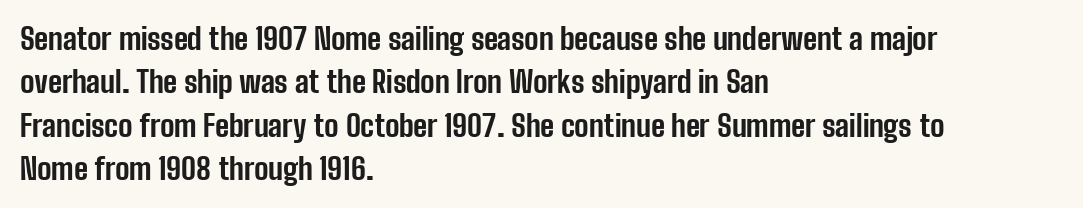
These lines are set flush left with a ragged right edge. The letters stand upright; this is a roman face. Chunky letters — that's bold for sure. Is this a fixed-width face? No — the glyphs have proportional, varying widths. The letters sit at their default tracking, neither squeezed nor spread.
